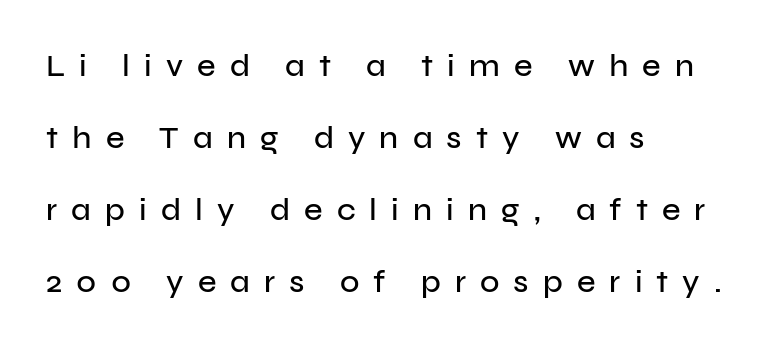
Q: Is the text italic (slanted)? A: No, it is upright.
Q: Is the typeface a serif or a sans-serif typeface? A: Sans-serif.
Q: Is the text underlined? A: No.
Q: How is the paragraph aligned? A: Left-aligned.
Q: Is the spacing between letters normal or unusually wide? A: Unusually wide.
Q: Is the spacing between lines tight, normal or loose? A: Loose.
Q: Width (condensed, normal, or wide)? A: Normal.
Q: Stroke contrast? A: Low.
Q: x-height? A: Medium.
Q: Monospaced? A: No.
